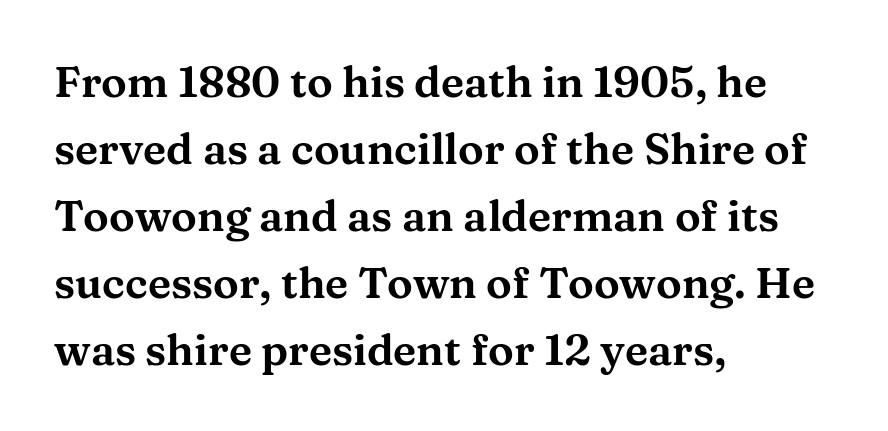
{"serif": "yes", "italic": "no", "width": "wide", "stroke_contrast": "medium", "x_height": "medium", "monospaced": "no", "underline": "no", "align": "left", "line_spacing": "normal", "line_spacing_ratio": 1.56, "letter_spacing": "normal", "letter_spacing_em": 0.0, "glyph_px": 43}
